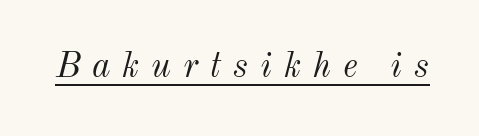
Q: Is the text bold? A: No.
Q: Is the text italic (slanted)? A: Yes, it leans right by about 12 degrees.
Q: Is the text underlined? A: Yes.
Q: Is the spacing between letters normal or unusually wide? A: Unusually wide.
Q: Width (condensed, normal, or wide)? A: Normal.
Q: Stroke contrast? A: Medium.
Q: x-height? A: Small.
Q: Monospaced? A: No.
